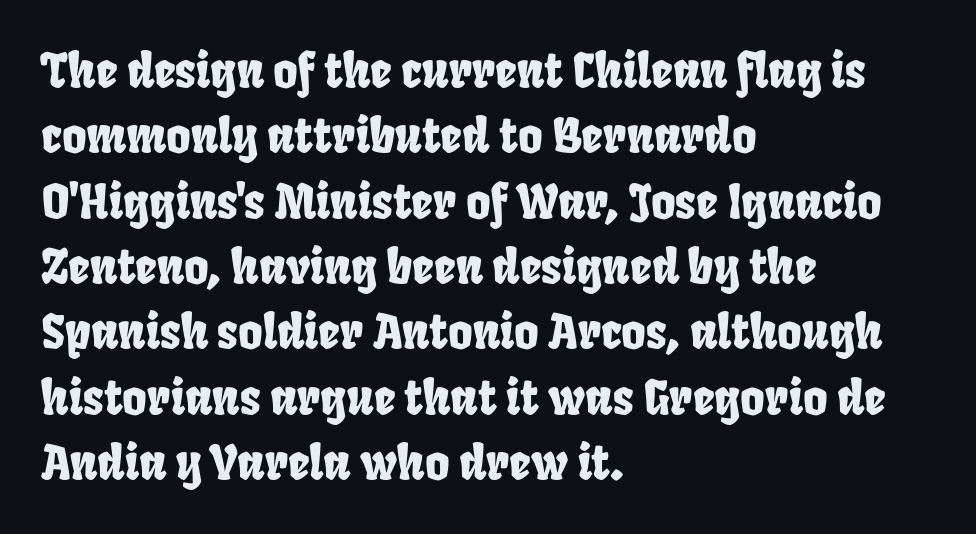
The face used here is rendered with its standard letterfit. A sans-serif font was chosen for this passage. You could not count columns in this text — the font is proportionally spaced. The string is rendered with underlining switched off.
